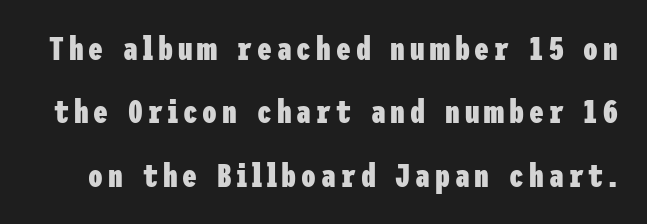
This is roman type, the default non-slanted kind. Chunky letters — that's bold for sure. Leading: increased. Note: no serifs on the glyphs. No word sits above an underline.
